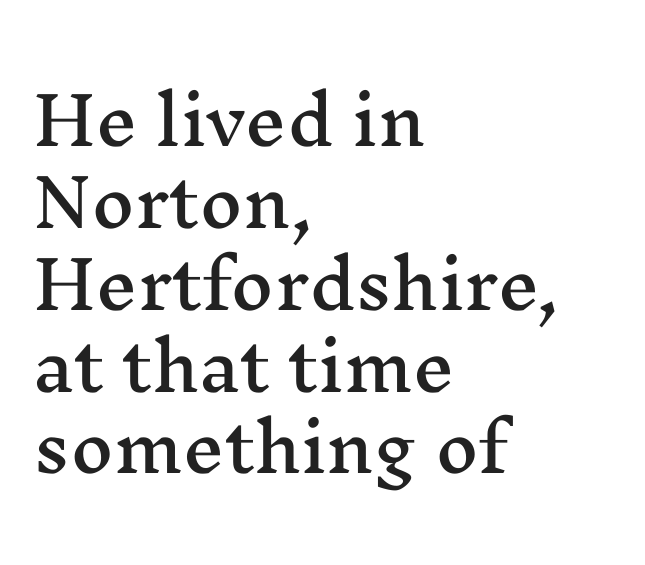
Q: Is the text italic (slanted)? A: No, it is upright.
Q: Is the typeface a serif or a sans-serif typeface? A: Serif.
Q: Is the text underlined? A: No.
Q: How is the paragraph aligned? A: Left-aligned.
Q: Is the spacing between letters normal or unusually wide? A: Normal.
Q: Width (condensed, normal, or wide)? A: Wide.
Q: Stroke contrast? A: Medium.
Q: x-height? A: Medium.
Q: Monospaced? A: No.
